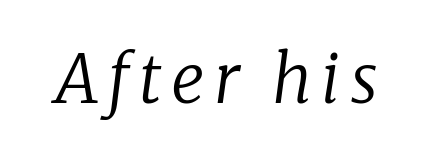
The image shows 66 px regular-weight serif type, italic (leaning right); set not underlined; low stroke contrast and a medium x-height.
